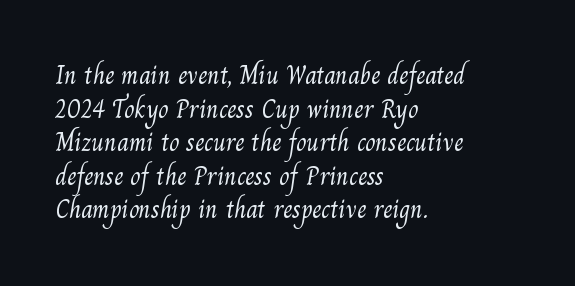
The image shows 26 px text type; set left-aligned, normal line spacing (1.29x), normal letter spacing, not underlined.
